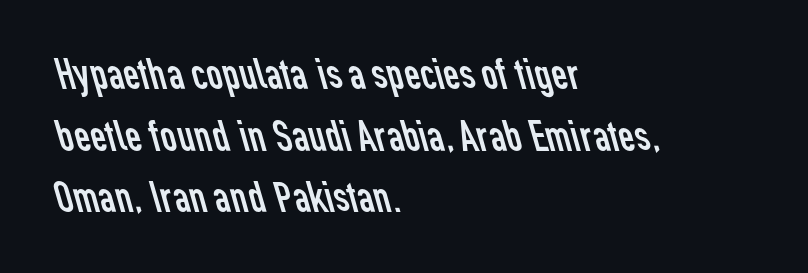
The image shows 44 px regular-weight sans-serif type; set left-aligned, normal line spacing (1.4x), normal letter spacing, not underlined; low stroke contrast and a medium x-height.
